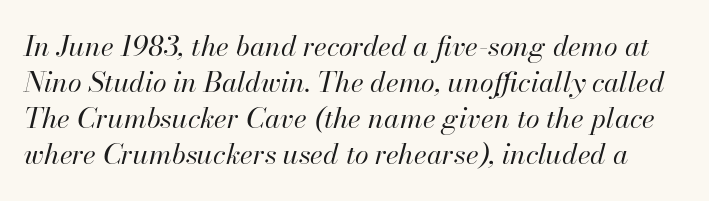
Q: Is the text bold? A: No.
Q: Is the text italic (slanted)? A: Yes, it leans right by about 13 degrees.
Q: Is the text underlined? A: No.
Q: Is the spacing between letters normal or unusually wide? A: Normal.
Q: Is the spacing between lines tight, normal or loose? A: Normal.
Q: Width (condensed, normal, or wide)? A: Normal.
Q: Stroke contrast? A: High.
Q: x-height? A: Small.
Q: Monospaced? A: No.
